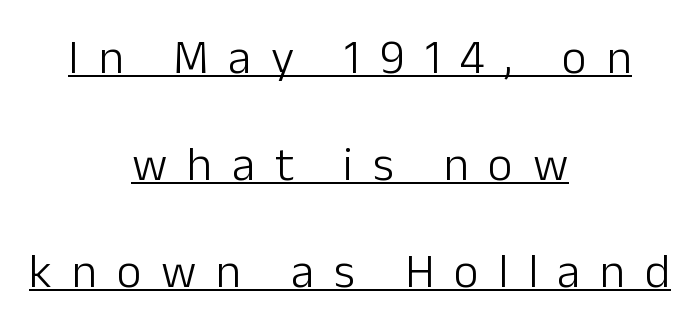
The image shows 48 px light sans-serif type, upright; set centered, loose line spacing (2.23x), unusually wide letter spacing (+0.41 em), underlined; low stroke contrast and a medium x-height.
